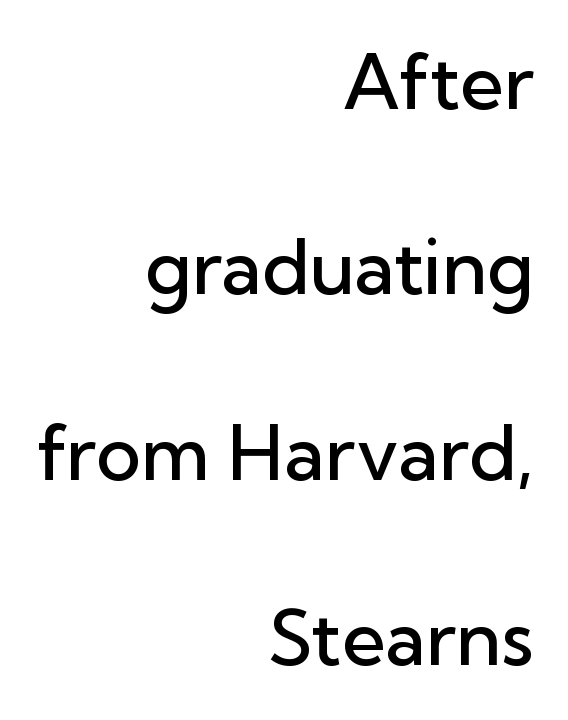
When letters stand straight like this, we call the style roman or upright. The designer dialed line spacing up above the default. Any mark beneath the type? The region is blank. The glyphs in this specimen are sans serif. Words appear dense and cohesive because spacing is normal.
